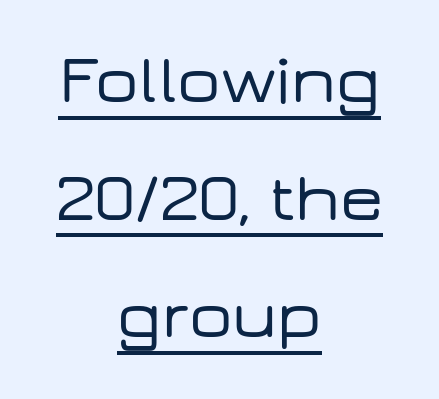
Neither beginnings nor endings align; midpoints do. Each letter keeps its own natural width here, so spacing adapts to shape. Upright lettering throughout. Nothing sits at the stroke ends, so this counts as sans-serif.
